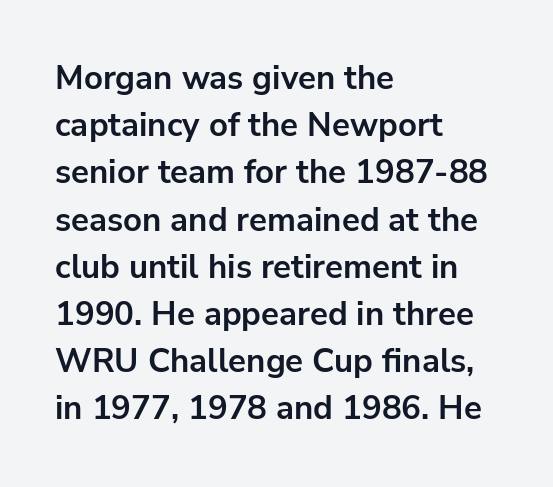
The image shows 33 px bold sans-serif type, upright; set left-aligned, normal line spacing (1.43x), normal letter spacing, not underlined; low stroke contrast and a medium x-height.
